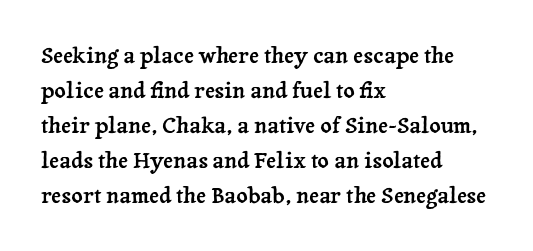
The image shows 22 px text type, upright; set left-aligned, normal line spacing (1.59x), normal letter spacing, not underlined.
